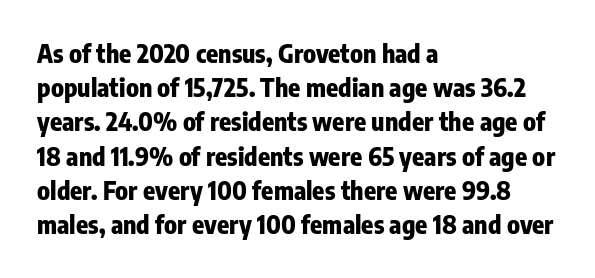
The image shows 25 px bold type, upright; set left-aligned, normal line spacing (1.37x), normal letter spacing, not underlined.
